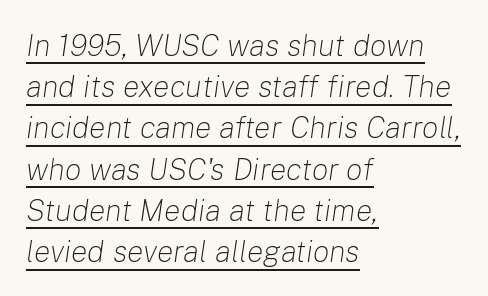
Stems here are at most as thick as an everyday book face. Standard letterfit; no display-style spreading of the glyphs. Quick note: underline on. Which margin do the lines hug? The left one — the right edge is uneven.
